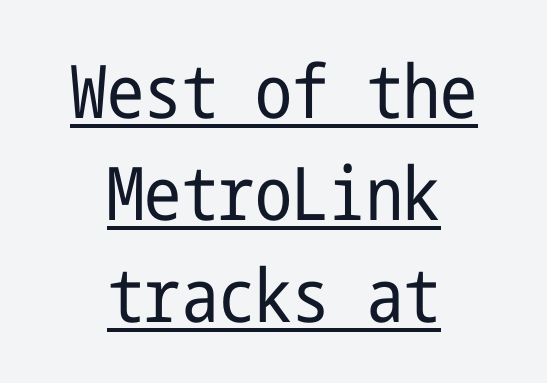
{"serif": "no", "italic": "no", "bold": "no", "weight": "regular", "width": "condensed", "stroke_contrast": "low", "x_height": "medium", "underline": "yes", "align": "center", "line_spacing": "normal", "line_spacing_ratio": 1.38, "letter_spacing": "normal", "letter_spacing_em": 0.0, "glyph_px": 74}
